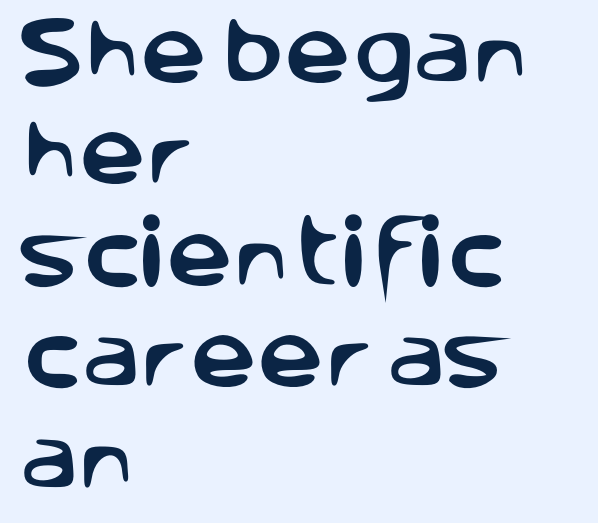
The image shows 74 px sans-serif type, upright; set left-aligned, normal line spacing (1.37x), normal letter spacing, not underlined; low stroke contrast and a large x-height.
